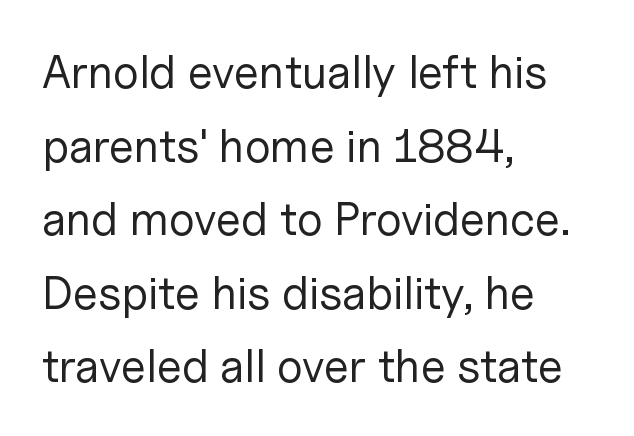
{"serif": "no", "italic": "no", "bold": "no", "weight": "regular", "width": "normal", "stroke_contrast": "low", "x_height": "medium", "monospaced": "no", "underline": "no", "align": "left", "line_spacing": "normal", "line_spacing_ratio": 1.6, "letter_spacing": "normal", "letter_spacing_em": 0.0, "glyph_px": 46}
